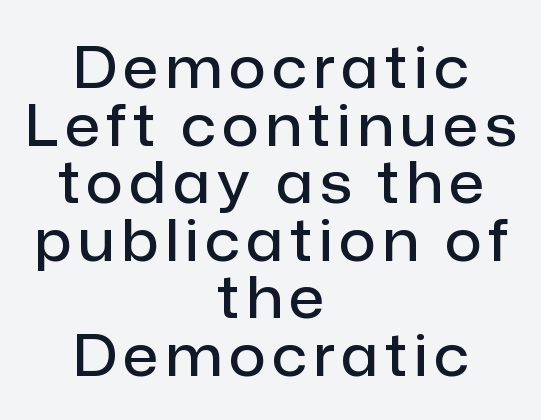
Q: Is the text bold? A: Semi-bold.
Q: Is the text italic (slanted)? A: No, it is upright.
Q: Is the typeface a serif or a sans-serif typeface? A: Sans-serif.
Q: Is the text underlined? A: No.
Q: How is the paragraph aligned? A: Centered.
Q: Is the spacing between lines tight, normal or loose? A: Tight.
Q: Width (condensed, normal, or wide)? A: Normal.
Q: Stroke contrast? A: Low.
Q: x-height? A: Medium.
Q: Monospaced? A: No.
